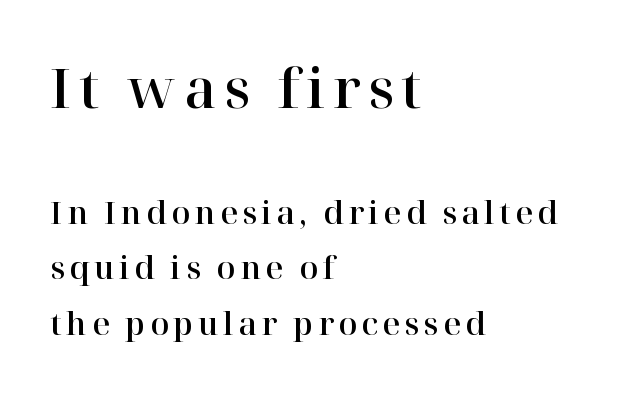
{"serif": "yes", "italic": "no", "width": "normal", "stroke_contrast": "high", "x_height": "medium", "monospaced": "no", "underline": "no", "align": "left", "line_spacing_ratio": 1.79, "larger_block": "first", "size_ratio": 1.74, "glyph_px": 54}
